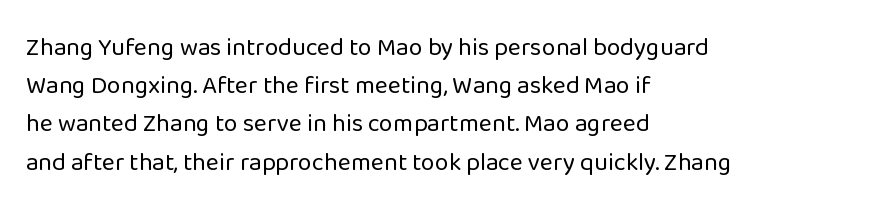
The image shows 25 px text type, upright; set left-aligned, normal line spacing (1.53x), normal letter spacing, not underlined.
